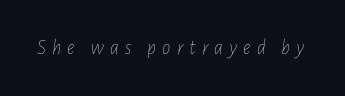
Letters rest on an invisible, unmarked baseline. The font's italic variant was chosen for this text. This sample uses expanded letter spacing, leaving extra air between glyphs. Nothing heavy about these letters — not bold at all.
